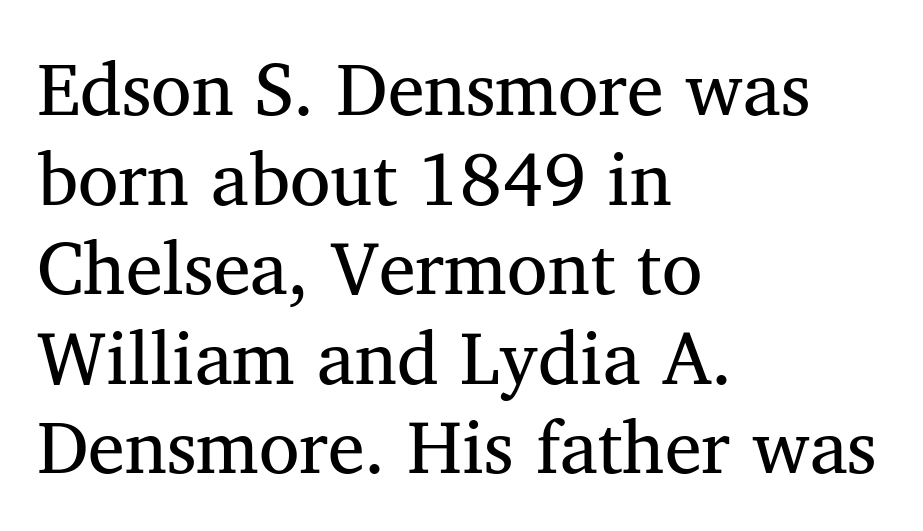
Caption: face not bold, strokes unweighted. Compared with typical body copy, the letter spacing here is the same. Underlining? Definitely not there. Does the type have serifs? Yes, each stem ends in a small foot.
